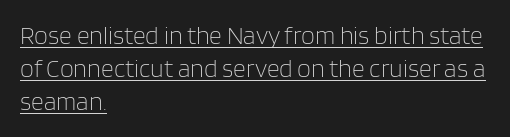
The image shows 25 px text type, upright; set left-aligned, normal line spacing (1.33x), normal letter spacing, underlined.
